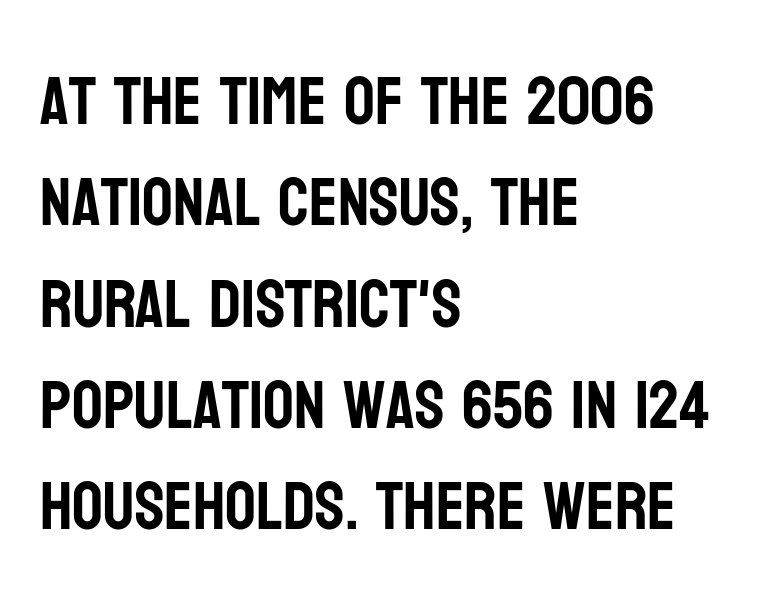
{"serif": "no", "italic": "no", "width": "condensed", "stroke_contrast": "low", "x_height": "large", "monospaced": "no", "underline": "no", "align": "left", "line_spacing": "normal", "line_spacing_ratio": 1.49, "letter_spacing": "normal", "letter_spacing_em": 0.0, "glyph_px": 68}
